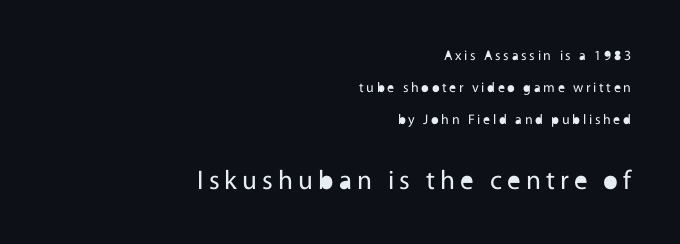
Q: Is the text bold? A: No.
Q: Is the text italic (slanted)? A: No, it is upright.
Q: Is the text underlined? A: No.
Q: How is the paragraph aligned? A: Right-aligned.
Q: Is the spacing between lines tight, normal or loose? A: Loose.
Q: Which block of text is set in a larger size, the first (top) or the second (bottom)? A: The second (bottom) one.
